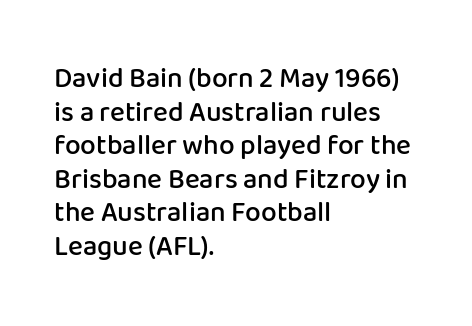
{"serif": "no", "italic": "no", "bold": "semi", "weight": "semibold", "width": "normal", "stroke_contrast": "low", "x_height": "medium", "monospaced": "no", "underline": "no", "align": "left", "line_spacing_ratio": 1.2, "letter_spacing": "normal", "letter_spacing_em": 0.0, "glyph_px": 28}
